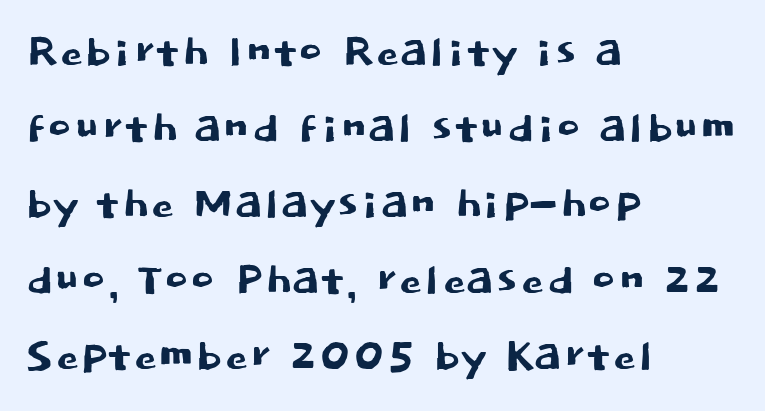
{"serif": "no", "italic": "no", "width": "normal", "stroke_contrast": "low", "x_height": "large", "monospaced": "no", "underline": "no", "align": "left", "line_spacing": "normal", "line_spacing_ratio": 1.31, "letter_spacing": "normal", "letter_spacing_em": 0.0, "glyph_px": 58}
